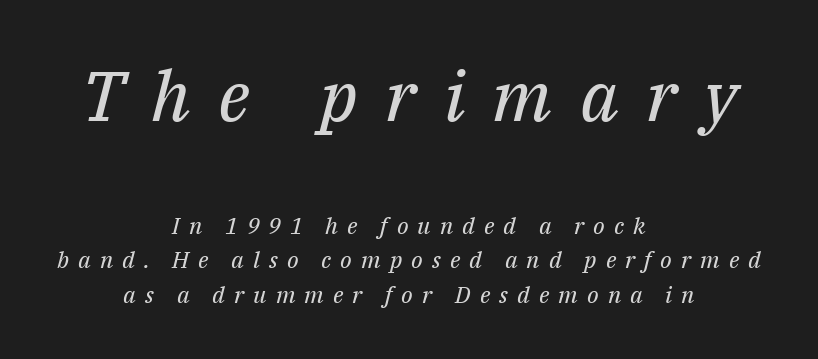
{"serif": "yes", "italic": "yes", "lean": "right", "slant_degrees": 14, "bold": "no", "weight": "regular", "width": "normal", "stroke_contrast": "medium", "x_height": "medium", "monospaced": "no", "underline": "no", "align": "center", "line_spacing": "normal", "line_spacing_ratio": 1.5, "letter_spacing": "wide", "letter_spacing_em": 0.39, "larger_block": "first", "size_ratio": 3.04, "glyph_px": 70}
